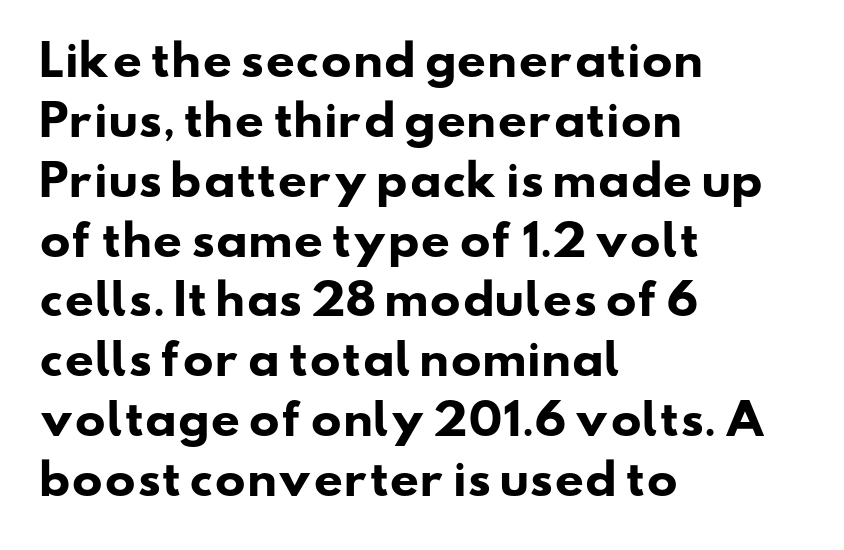
The image shows 41 px heavy, wide sans-serif type; set left-aligned, normal line spacing (1.46x), normal letter spacing, not underlined; low stroke contrast and a small x-height.
